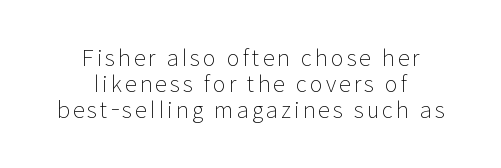
Q: Is the text bold? A: No.
Q: Is the text italic (slanted)? A: No, it is upright.
Q: Is the text underlined? A: No.
Q: How is the paragraph aligned? A: Centered.
